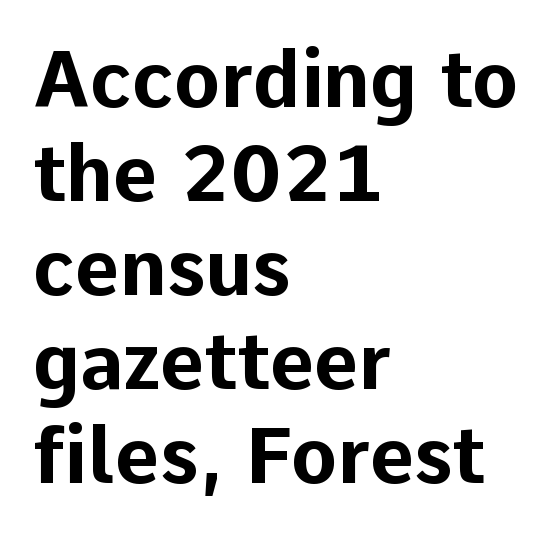
The image shows 77 px bold sans-serif type, upright; set left-aligned, line spacing 1.22x, normal letter spacing, not underlined; low stroke contrast and a medium x-height.
